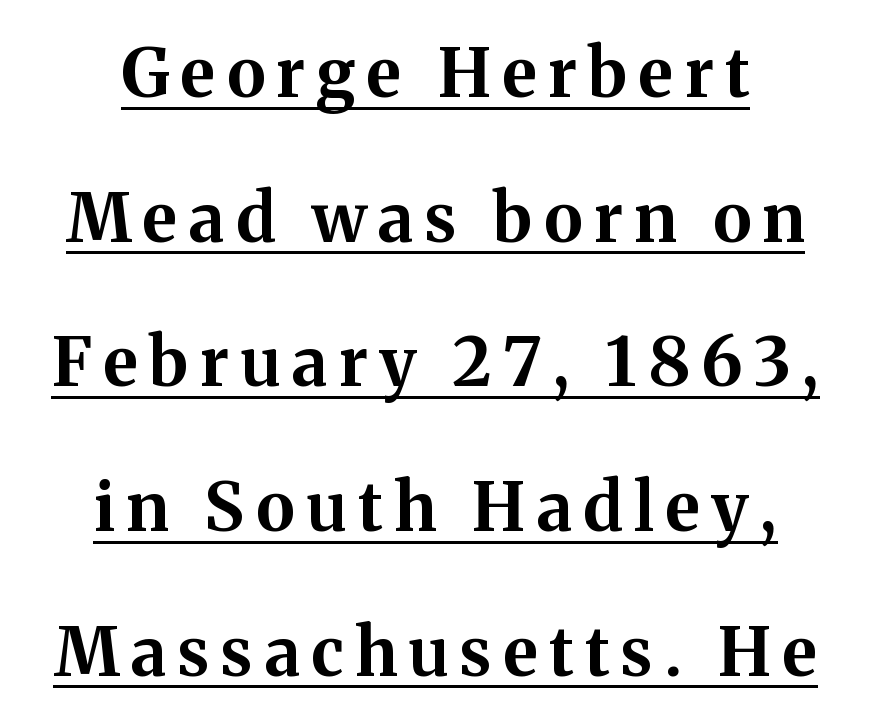
The rendering uses a large line-height, opening up the rows. Note the varied advance widths — an 'i' is clearly narrower than an 'm'. What kind of face is this? One with serifs. Underline: present.
